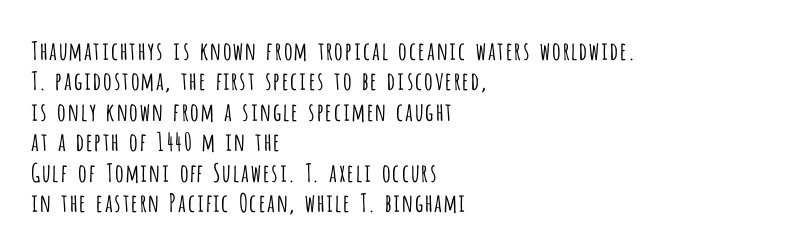
Q: Is the text bold? A: No.
Q: Is the text italic (slanted)? A: No, it is upright.
Q: Is the text underlined? A: No.
Q: How is the paragraph aligned? A: Left-aligned.
Q: Is the spacing between letters normal or unusually wide? A: Normal.
